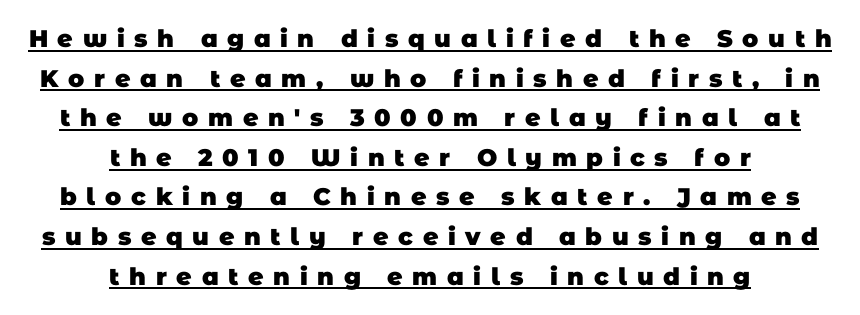
Q: Is the text bold? A: Yes.
Q: Is the text underlined? A: Yes.
Q: How is the paragraph aligned? A: Centered.
Q: Is the spacing between letters normal or unusually wide? A: Unusually wide.
Q: Is the spacing between lines tight, normal or loose? A: Normal.
